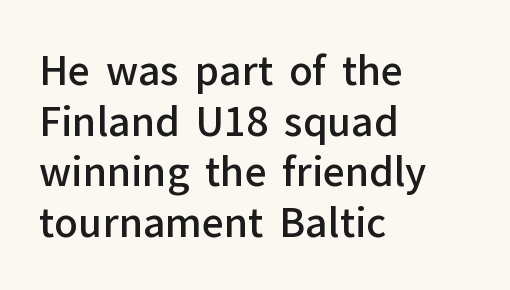
The image shows 39 px semibold sans-serif type, upright; set left-aligned, normal line spacing (1.3x), normal letter spacing, not underlined; low stroke contrast and a medium x-height.
